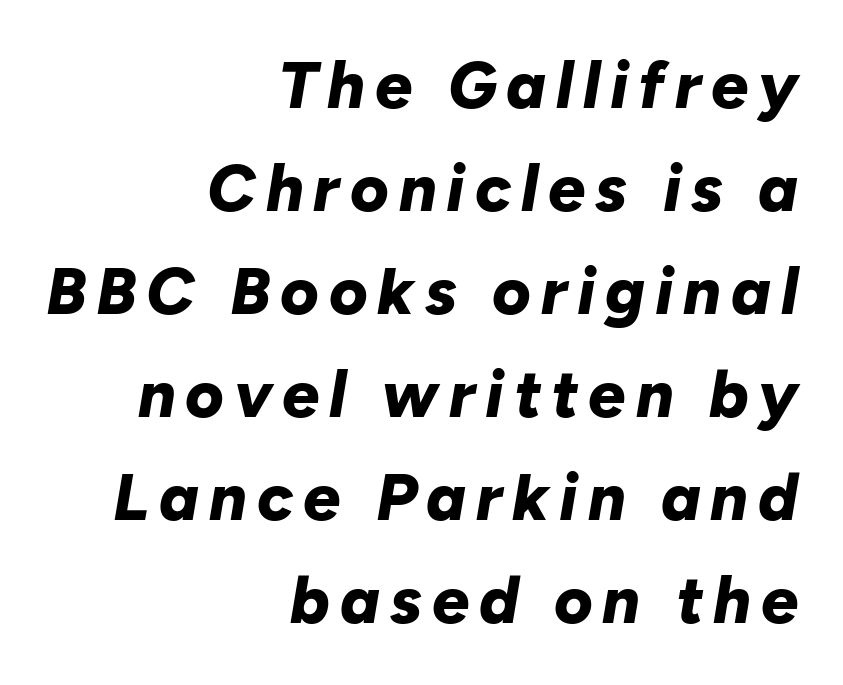
{"italic": "yes", "lean": "right", "slant_degrees": 10, "bold": "yes", "weight": "bold", "width": "normal", "stroke_contrast": "low", "x_height": "medium", "monospaced": "no", "underline": "no", "align": "right", "line_spacing": "normal", "line_spacing_ratio": 1.56, "glyph_px": 66}
